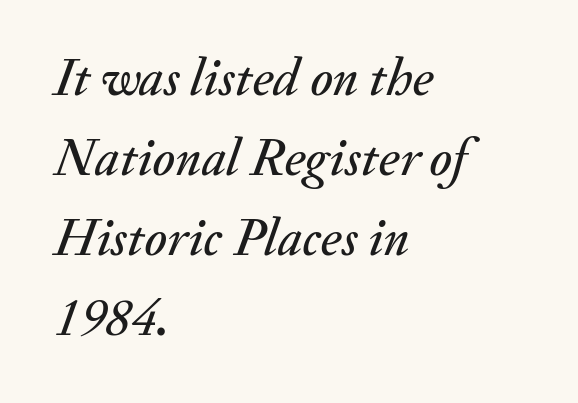
The compositor pushed each line to the left boundary. You could not count columns in this text — the font is proportionally spaced. The space between consecutive lines is moderate. These lines keep a tight, regular rhythm from letter to letter.
